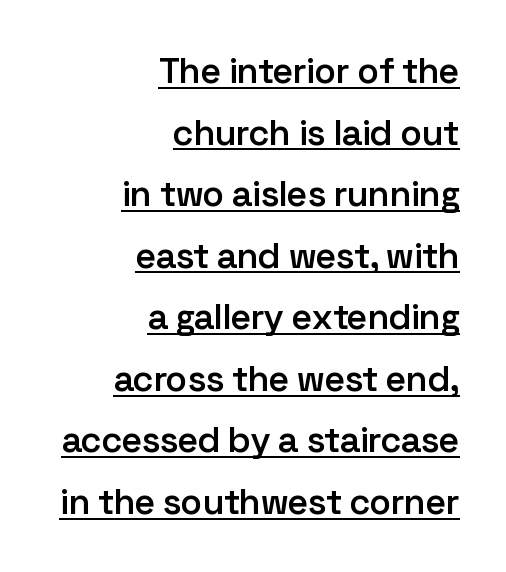
The sample has been set in demibold, a notch under bold. The line texture is even and compact thanks to regular tracking. The axis of the letterforms is exactly vertical. These lines are rendered in a variable-pitch font. Typographically, this falls in the sans-serif category. What decoration does the sample have? An underline.
